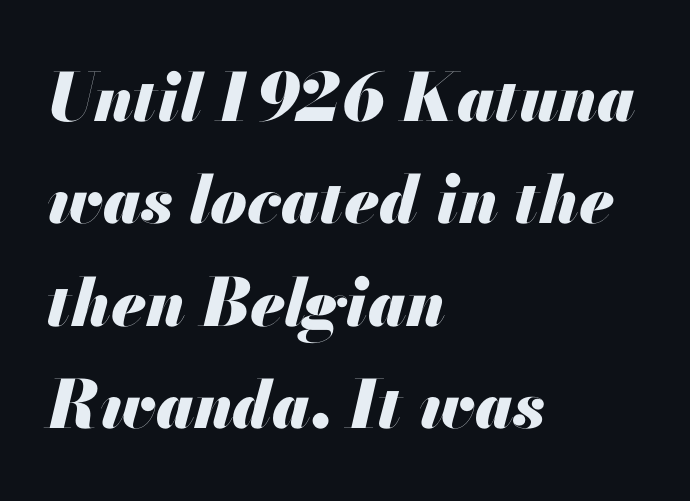
{"italic": "yes", "lean": "right", "slant_degrees": 13, "bold": "yes", "weight": "heavy", "width": "normal", "stroke_contrast": "medium", "x_height": "small", "monospaced": "no", "underline": "no", "align": "left", "line_spacing": "normal", "line_spacing_ratio": 1.55, "letter_spacing": "normal", "letter_spacing_em": 0.0, "glyph_px": 66}
